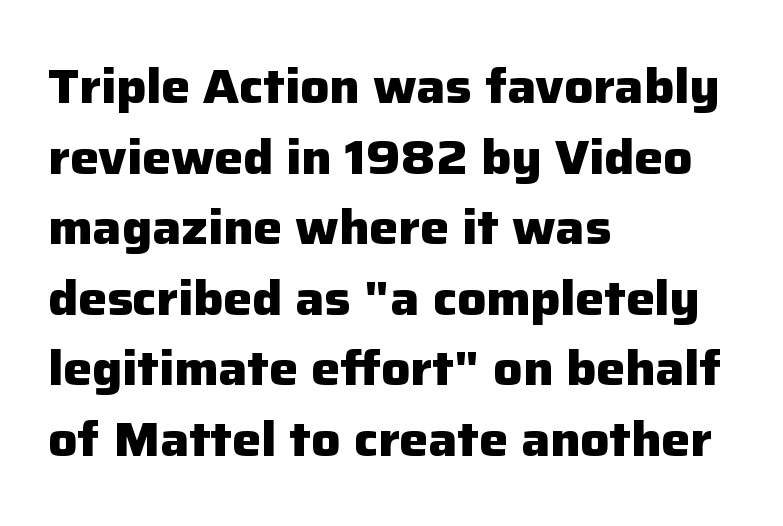
The image shows 48 px heavy sans-serif type, upright; set left-aligned, normal line spacing (1.47x), normal letter spacing, not underlined; low stroke contrast and a medium x-height.
